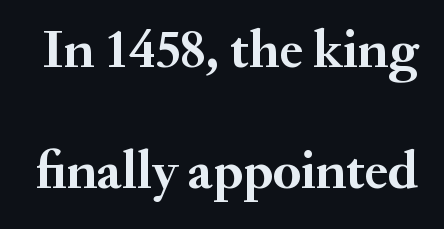
{"serif": "yes", "italic": "no", "bold": "yes", "weight": "semibold", "width": "normal", "stroke_contrast": "medium", "x_height": "small", "monospaced": "no", "underline": "no", "line_spacing": "loose", "line_spacing_ratio": 2.25, "letter_spacing": "normal", "letter_spacing_em": 0.0, "glyph_px": 54}
